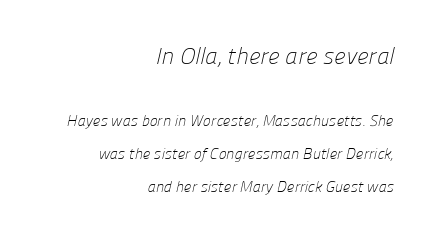
Q: Is the text bold? A: No.
Q: Is the text underlined? A: No.
Q: How is the paragraph aligned? A: Right-aligned.
Q: Is the spacing between letters normal or unusually wide? A: Normal.
Q: Is the spacing between lines tight, normal or loose? A: Loose.
Q: Which block of text is set in a larger size, the first (top) or the second (bottom)? A: The first (top) one.
